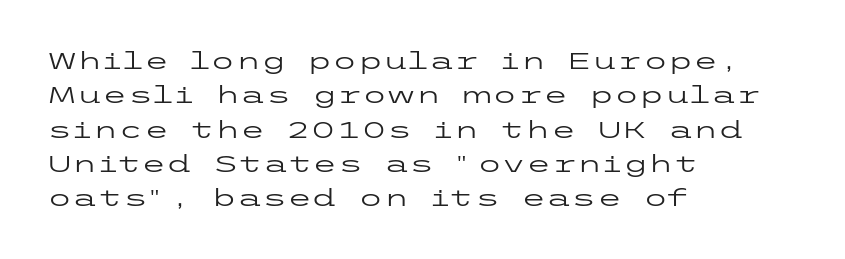
Q: Is the text bold? A: No.
Q: Is the text italic (slanted)? A: No, it is upright.
Q: Is the text underlined? A: No.
Q: How is the paragraph aligned? A: Left-aligned.
Q: Is the spacing between letters normal or unusually wide? A: Normal.
Q: Is the spacing between lines tight, normal or loose? A: Normal.
